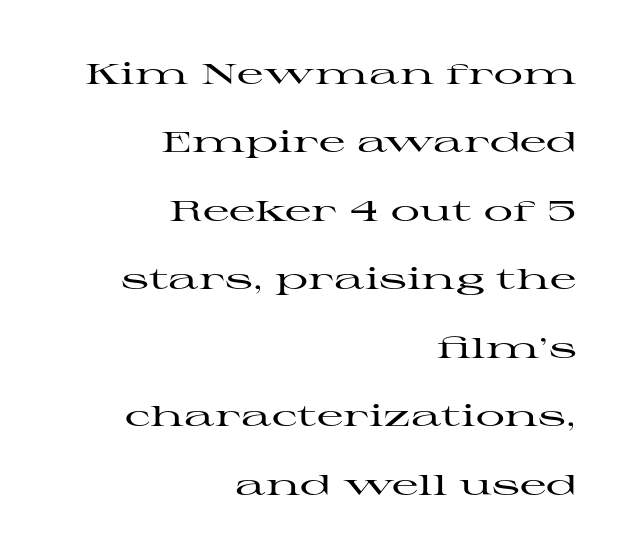
Q: Is the text italic (slanted)? A: No, it is upright.
Q: Is the typeface a serif or a sans-serif typeface? A: Serif.
Q: Is the text underlined? A: No.
Q: How is the paragraph aligned? A: Right-aligned.
Q: Is the spacing between letters normal or unusually wide? A: Normal.
Q: Is the spacing between lines tight, normal or loose? A: Loose.
Q: Width (condensed, normal, or wide)? A: Wide.
Q: Stroke contrast? A: High.
Q: x-height? A: Medium.
Q: Monospaced? A: No.
